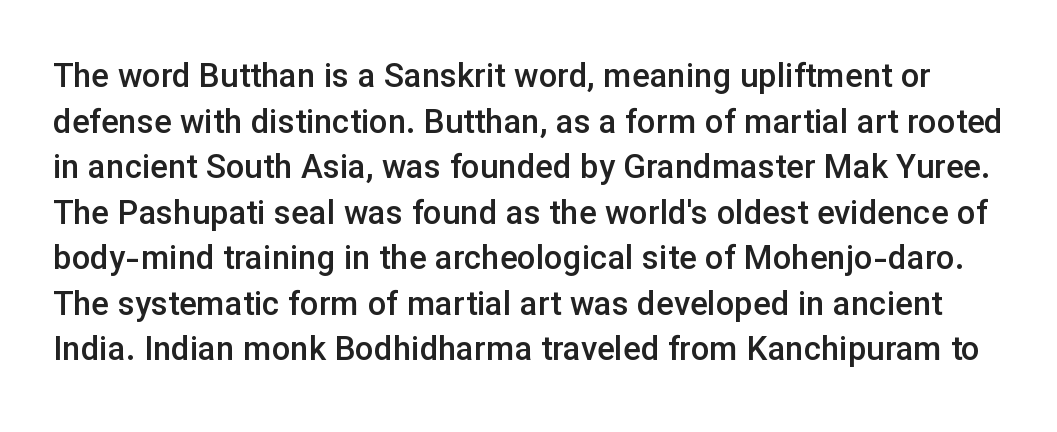
{"serif": "no", "italic": "no", "bold": "semi", "weight": "semibold", "width": "normal", "stroke_contrast": "low", "x_height": "medium", "monospaced": "no", "underline": "no", "line_spacing": "normal", "line_spacing_ratio": 1.38, "letter_spacing": "normal", "letter_spacing_em": 0.0, "glyph_px": 33}
